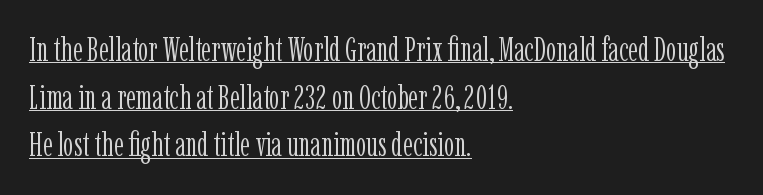
{"serif": "yes", "italic": "no", "bold": "no", "weight": "light", "width": "condensed", "stroke_contrast": "low", "x_height": "medium", "monospaced": "no", "underline": "yes", "align": "left", "line_spacing": "normal", "line_spacing_ratio": 1.44, "letter_spacing": "normal", "letter_spacing_em": 0.0, "glyph_px": 33}
